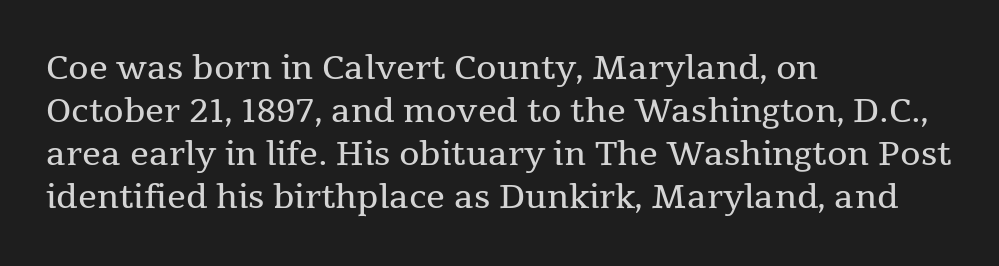
{"serif": "yes", "italic": "no", "bold": "no", "weight": "regular", "width": "normal", "stroke_contrast": "medium", "x_height": "medium", "monospaced": "no", "underline": "no", "align": "left", "line_spacing": "normal", "line_spacing_ratio": 1.3, "letter_spacing": "normal", "letter_spacing_em": 0.0, "glyph_px": 33}
